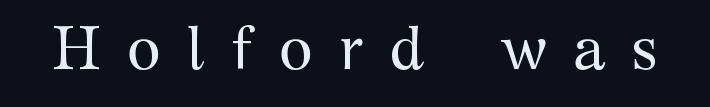
Q: Is the text bold? A: No.
Q: Is the text italic (slanted)? A: No, it is upright.
Q: Is the typeface a serif or a sans-serif typeface? A: Serif.
Q: Is the text underlined? A: No.
Q: Is the spacing between letters normal or unusually wide? A: Unusually wide.
Q: Width (condensed, normal, or wide)? A: Normal.
Q: Stroke contrast? A: Medium.
Q: x-height? A: Medium.
Q: Monospaced? A: No.
